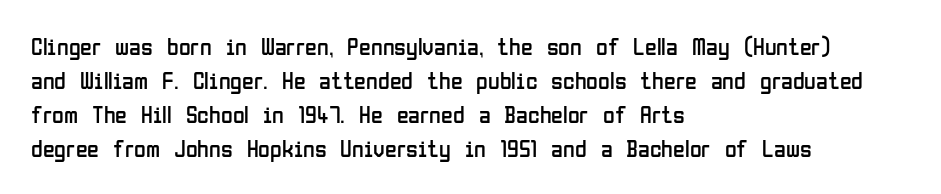
The image shows 24 px text type, upright; set left-aligned, normal line spacing (1.42x), normal letter spacing, not underlined.
